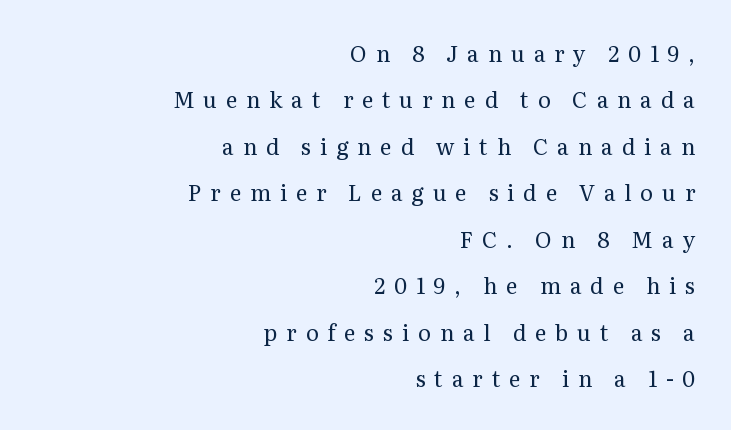
Q: Is the text bold? A: No.
Q: Is the text italic (slanted)? A: No, it is upright.
Q: Is the text underlined? A: No.
Q: How is the paragraph aligned? A: Right-aligned.
Q: Is the spacing between letters normal or unusually wide? A: Unusually wide.
Q: Is the spacing between lines tight, normal or loose? A: Loose.
